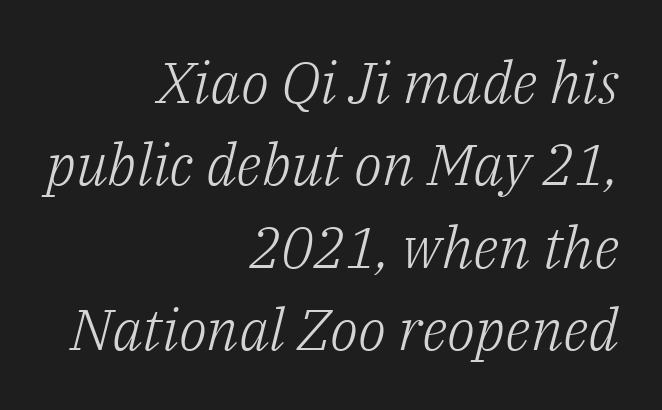
{"serif": "yes", "italic": "yes", "lean": "right", "slant_degrees": 14, "bold": "no", "weight": "light", "width": "normal", "stroke_contrast": "low", "x_height": "medium", "monospaced": "no", "underline": "no", "align": "right", "line_spacing": "normal", "line_spacing_ratio": 1.42, "letter_spacing": "normal", "letter_spacing_em": 0.0, "glyph_px": 58}
